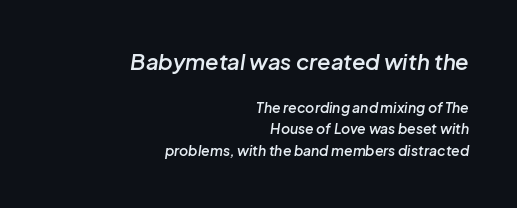
The image shows 22 px text type, italic (leaning right); set right-aligned, normal line spacing (1.52x), normal letter spacing, not underlined; the first (top) block is 1.57x larger.
